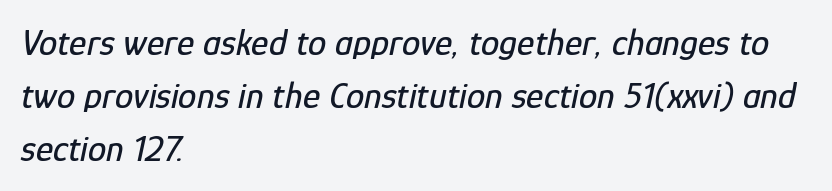
Q: Is the text italic (slanted)? A: Yes, it leans right by about 12 degrees.
Q: Is the text underlined? A: No.
Q: How is the paragraph aligned? A: Left-aligned.
Q: Is the spacing between letters normal or unusually wide? A: Normal.
Q: Is the spacing between lines tight, normal or loose? A: Normal.
Q: Width (condensed, normal, or wide)? A: Condensed.
Q: Stroke contrast? A: Low.
Q: x-height? A: Medium.
Q: Monospaced? A: No.
